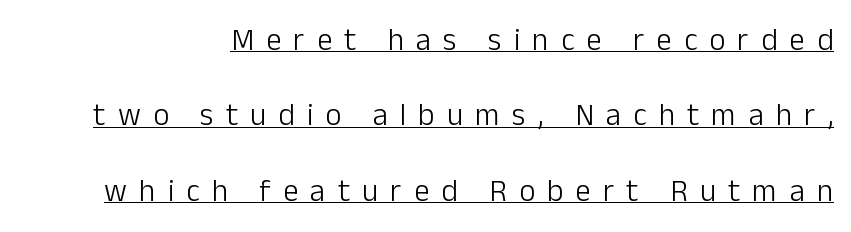
{"serif": "no", "italic": "no", "bold": "no", "weight": "light", "width": "normal", "stroke_contrast": "low", "x_height": "medium", "monospaced": "no", "underline": "yes", "line_spacing": "loose", "line_spacing_ratio": 2.43, "letter_spacing": "wide", "letter_spacing_em": 0.39, "glyph_px": 31}
